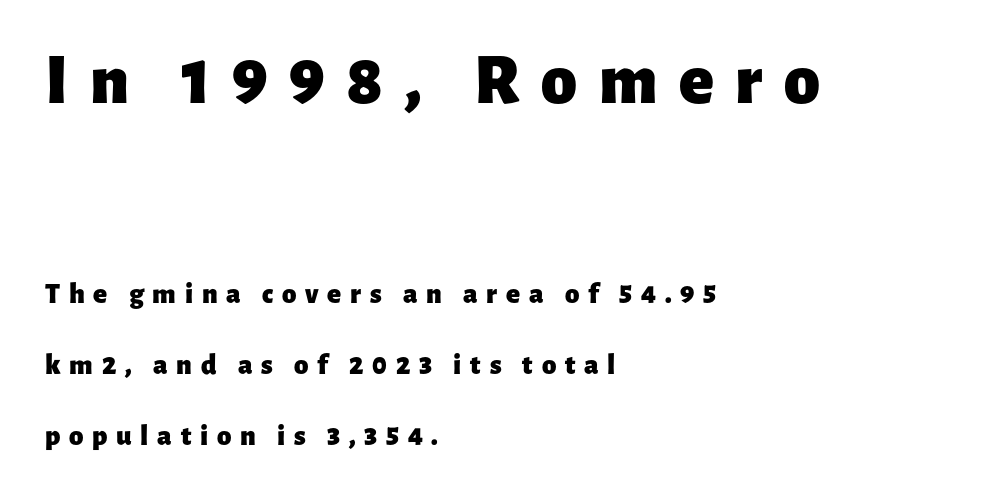
Whoever set this made the first block the dominant, larger element. Nope, no serifs anywhere on these letters. The type sits square on the baseline with zero lean. Has an underline been added? It has not.
